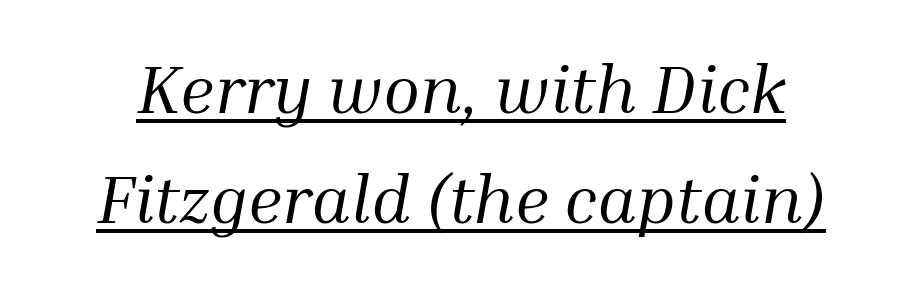
Q: Is the text bold? A: No.
Q: Is the text italic (slanted)? A: Yes, it leans right by about 10 degrees.
Q: Is the typeface a serif or a sans-serif typeface? A: Serif.
Q: Is the text underlined? A: Yes.
Q: Is the spacing between letters normal or unusually wide? A: Normal.
Q: Is the spacing between lines tight, normal or loose? A: Normal.
Q: Width (condensed, normal, or wide)? A: Normal.
Q: Stroke contrast? A: Medium.
Q: x-height? A: Medium.
Q: Monospaced? A: No.
